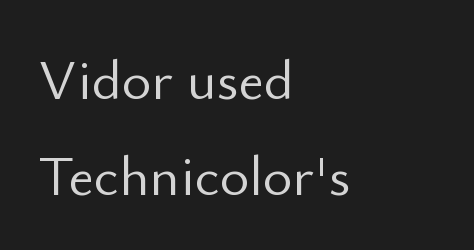
Tracking here is standard; glyphs follow each other at the usual distance. The characters display no serif detailing; their extremities are plain. Does the lettering tilt? It doesn't — this is upright. Vertically, the passage feels balanced, rows spaced as you'd expect.
